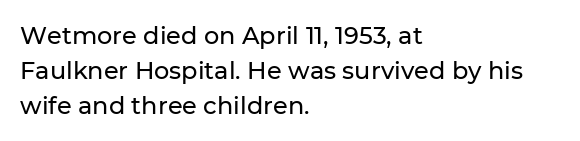
This sample keeps an unexceptional amount of space between lines. These lines keep a tight, regular rhythm from letter to letter. Every stem runs plumb, perpendicular to the baseline. Reading down the block, your eye returns to a fixed left position each line. The string is rendered with underlining switched off.
